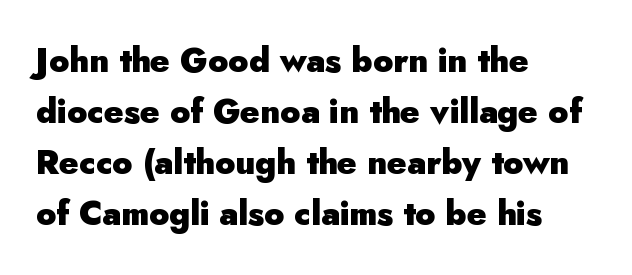
Vertical spacing — default. The passage shown is typed in a proportional face where columns would drift. Left-aligned paragraph, ragged on the right. The type sits square on the baseline with zero lean. Caption: bold face, heavy strokes. Between one letter and the next there's only the usual sliver of space.
